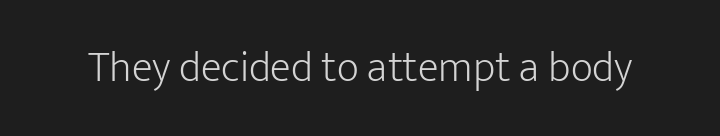
{"serif": "no", "italic": "no", "bold": "no", "weight": "light", "width": "normal", "stroke_contrast": "low", "x_height": "medium", "monospaced": "no", "underline": "no", "letter_spacing": "normal", "letter_spacing_em": 0.0, "glyph_px": 43}
